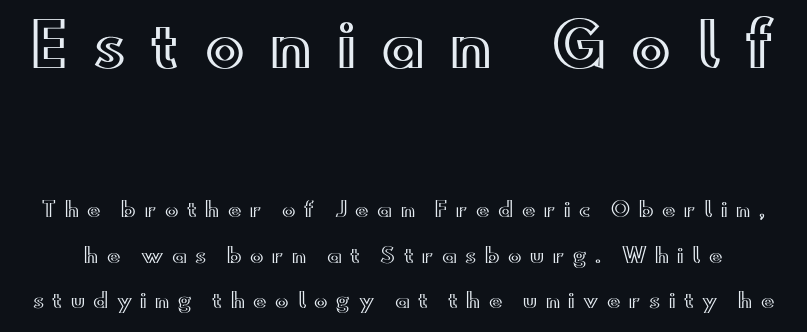
Q: Is the text italic (slanted)? A: No, it is upright.
Q: Is the text underlined? A: No.
Q: Is the spacing between letters normal or unusually wide? A: Unusually wide.
Q: Is the spacing between lines tight, normal or loose? A: Loose.
Q: Which block of text is set in a larger size, the first (top) or the second (bottom)? A: The first (top) one.
Q: Width (condensed, normal, or wide)? A: Wide.
Q: x-height? A: Small.
Q: Monospaced? A: No.
